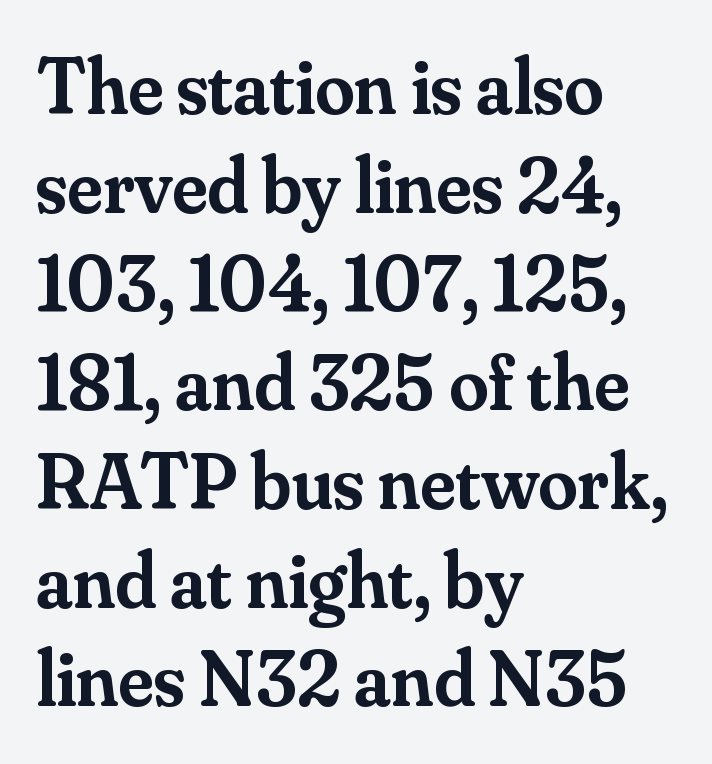
{"serif": "yes", "italic": "no", "bold": "semi", "weight": "semibold", "width": "normal", "stroke_contrast": "medium", "x_height": "small", "monospaced": "no", "underline": "no", "align": "left", "line_spacing": "normal", "line_spacing_ratio": 1.25, "letter_spacing": "normal", "letter_spacing_em": 0.0, "glyph_px": 79}
